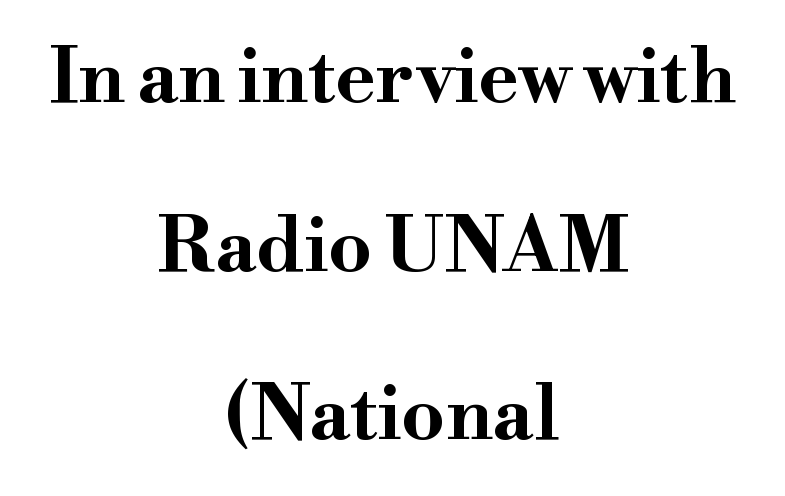
Q: Is the text bold? A: Yes.
Q: Is the text italic (slanted)? A: No, it is upright.
Q: Is the typeface a serif or a sans-serif typeface? A: Serif.
Q: Is the text underlined? A: No.
Q: How is the paragraph aligned? A: Centered.
Q: Is the spacing between letters normal or unusually wide? A: Normal.
Q: Is the spacing between lines tight, normal or loose? A: Loose.
Q: Width (condensed, normal, or wide)? A: Wide.
Q: Stroke contrast? A: High.
Q: x-height? A: Small.
Q: Monospaced? A: No.
